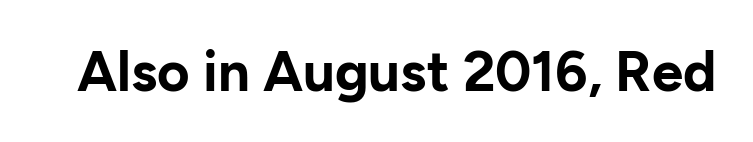
These lines carry a lot of weight — the face is fully bold. Plain, unruled lines of type. Spacing between characters is what you'd get straight out of the box. Style check: upright. These lines are rendered in a variable-pitch font. The typeface chosen for these lines omits serifs.
